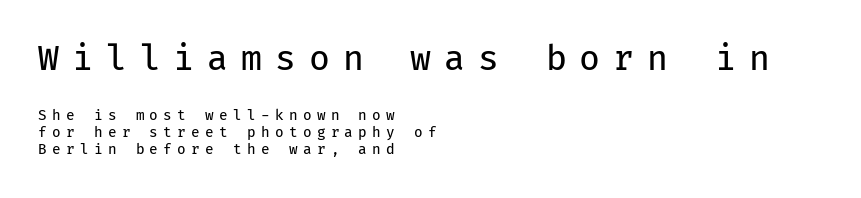
Q: Is the text bold? A: No.
Q: Is the text italic (slanted)? A: No, it is upright.
Q: Is the typeface a serif or a sans-serif typeface? A: Sans-serif.
Q: Is the text underlined? A: No.
Q: How is the paragraph aligned? A: Left-aligned.
Q: Is the spacing between letters normal or unusually wide? A: Unusually wide.
Q: Which block of text is set in a larger size, the first (top) or the second (bottom)? A: The first (top) one.
Q: Width (condensed, normal, or wide)? A: Normal.
Q: Stroke contrast? A: Low.
Q: x-height? A: Medium.
Q: Monospaced? A: Yes.
